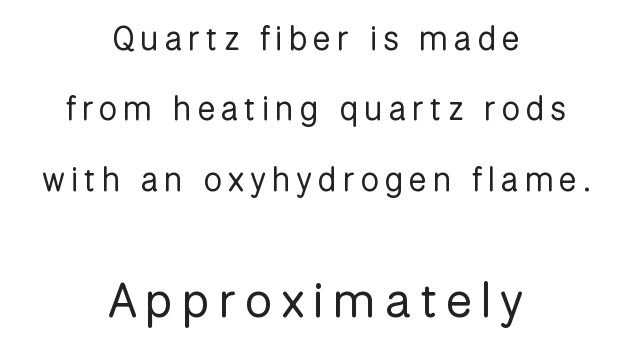
Q: Is the text bold? A: No.
Q: Is the text italic (slanted)? A: No, it is upright.
Q: Is the typeface a serif or a sans-serif typeface? A: Sans-serif.
Q: Is the text underlined? A: No.
Q: How is the paragraph aligned? A: Centered.
Q: Is the spacing between lines tight, normal or loose? A: Loose.
Q: Which block of text is set in a larger size, the first (top) or the second (bottom)? A: The second (bottom) one.
Q: Width (condensed, normal, or wide)? A: Normal.
Q: Stroke contrast? A: Low.
Q: x-height? A: Medium.
Q: Monospaced? A: No.
